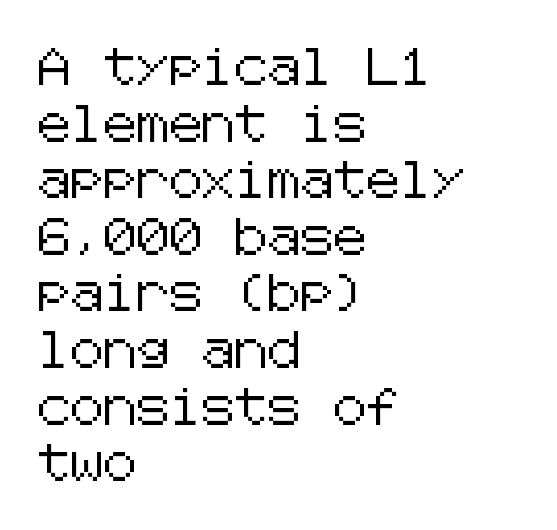
The image shows 37 px sans-serif type, upright; set left-aligned, normal line spacing (1.53x), normal letter spacing, not underlined; low stroke contrast and a medium x-height.
